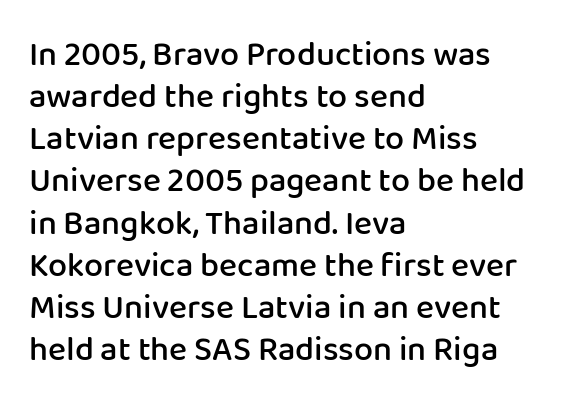
Q: Is the text bold? A: Semi-bold.
Q: Is the text italic (slanted)? A: No, it is upright.
Q: Is the typeface a serif or a sans-serif typeface? A: Sans-serif.
Q: Is the text underlined? A: No.
Q: How is the paragraph aligned? A: Left-aligned.
Q: Is the spacing between letters normal or unusually wide? A: Normal.
Q: Width (condensed, normal, or wide)? A: Normal.
Q: Stroke contrast? A: Low.
Q: x-height? A: Medium.
Q: Monospaced? A: No.
